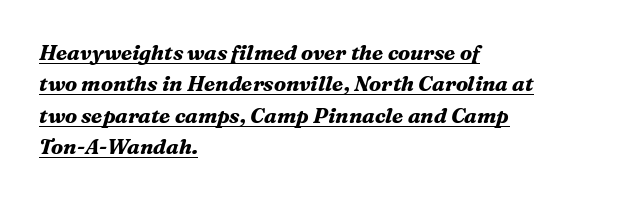
{"italic": "yes", "lean": "right", "slant_degrees": 16, "bold": "yes", "underline": "yes", "align": "left", "line_spacing": "normal", "line_spacing_ratio": 1.5, "letter_spacing": "normal", "letter_spacing_em": 0.0, "glyph_px": 21}
